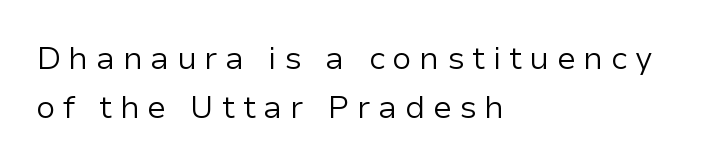
The image shows 32 px regular-weight sans-serif type, upright; set left-aligned, normal line spacing (1.54x), unusually wide letter spacing (+0.23 em), not underlined; low stroke contrast and a medium x-height.
